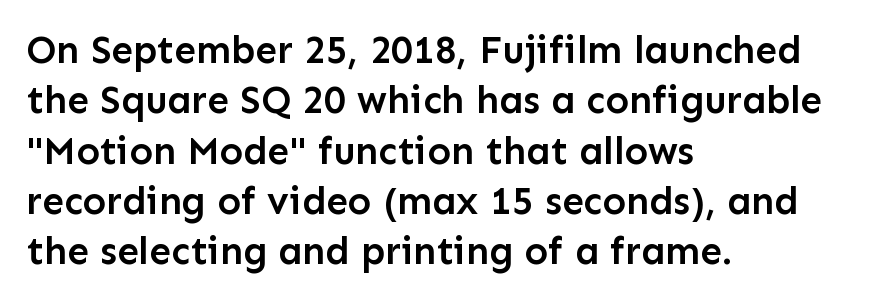
The sample has been set in demibold, a notch under bold. Note: no serifs on the glyphs. The letters advance in unequal steps, a hallmark of proportional type. Underlining? Definitely not there. You could call the tracking neutral — neither tight nor loose. These lines sit exactly where default settings would place them.
